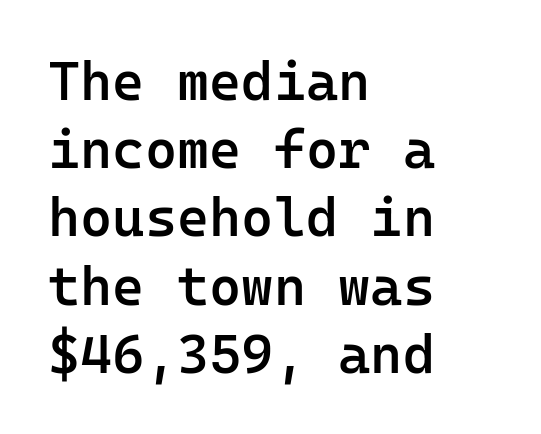
Q: Is the text bold? A: Semi-bold.
Q: Is the text italic (slanted)? A: No, it is upright.
Q: Is the typeface a serif or a sans-serif typeface? A: Sans-serif.
Q: Is the text underlined? A: No.
Q: How is the paragraph aligned? A: Left-aligned.
Q: Is the spacing between letters normal or unusually wide? A: Normal.
Q: Width (condensed, normal, or wide)? A: Normal.
Q: Stroke contrast? A: Low.
Q: x-height? A: Medium.
Q: Monospaced? A: Yes.
